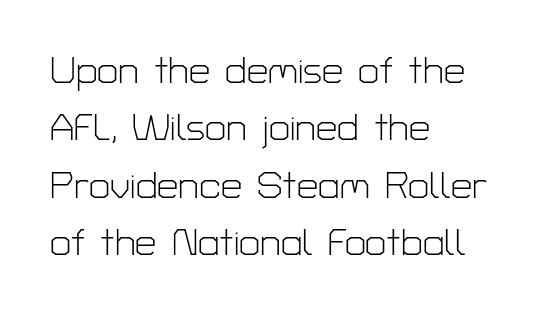
{"serif": "no", "italic": "no", "bold": "no", "weight": "light", "width": "normal", "stroke_contrast": "low", "x_height": "medium", "monospaced": "no", "underline": "no", "align": "left", "line_spacing": "normal", "line_spacing_ratio": 1.51, "letter_spacing": "normal", "letter_spacing_em": 0.0, "glyph_px": 38}
